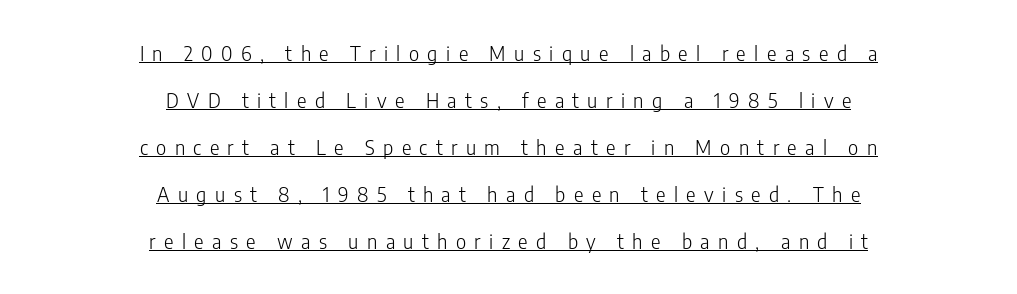
{"italic": "no", "bold": "no", "underline": "yes", "align": "center", "line_spacing": "loose", "line_spacing_ratio": 2.35, "letter_spacing": "wide", "letter_spacing_em": 0.42, "glyph_px": 20}
